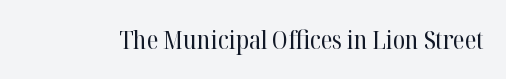
Q: Is the text bold? A: No.
Q: Is the text italic (slanted)? A: No, it is upright.
Q: Is the text underlined? A: No.
Q: Is the spacing between letters normal or unusually wide? A: Normal.
